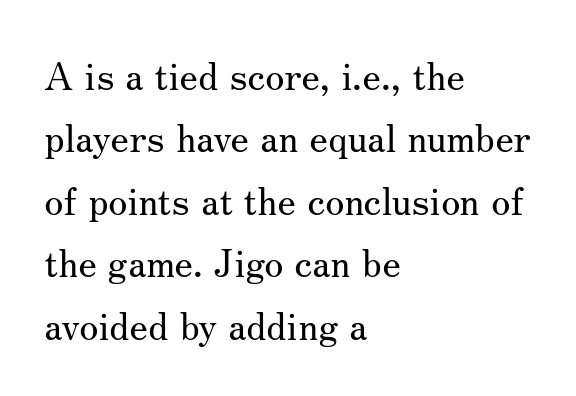
{"serif": "yes", "italic": "no", "bold": "no", "weight": "regular", "width": "normal", "stroke_contrast": "medium", "x_height": "small", "monospaced": "no", "underline": "no", "align": "left", "line_spacing": "normal", "line_spacing_ratio": 1.6, "letter_spacing": "normal", "letter_spacing_em": 0.0, "glyph_px": 39}
